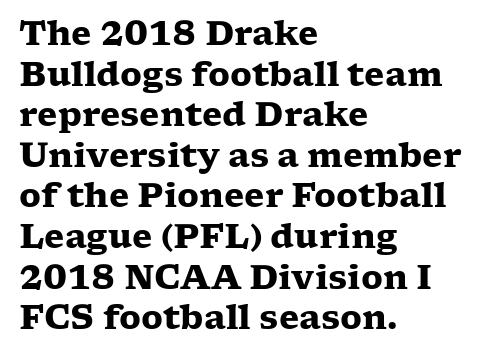
{"serif": "yes", "italic": "no", "bold": "yes", "weight": "heavy", "width": "wide", "stroke_contrast": "low", "x_height": "medium", "monospaced": "no", "underline": "no", "align": "left", "line_spacing_ratio": 1.23, "letter_spacing": "normal", "letter_spacing_em": 0.0, "glyph_px": 33}
